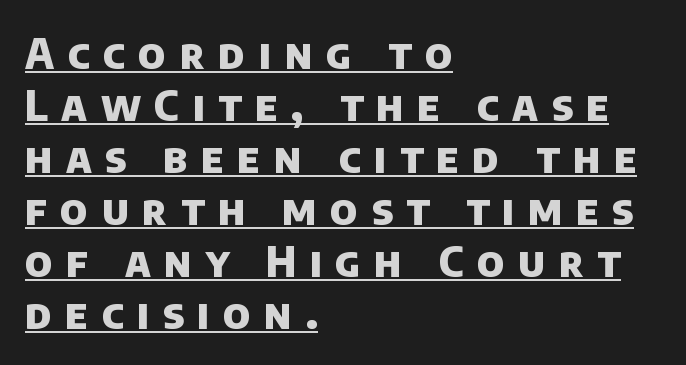
The image shows 42 px heavy sans-serif type; set left-aligned, line spacing 1.24x, unusually wide letter spacing (+0.32 em), underlined; low stroke contrast and a large x-height.
